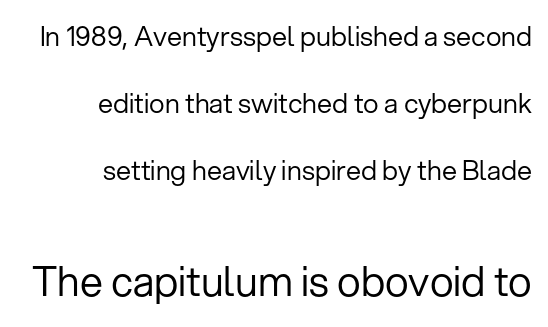
The image shows 41 px regular-weight sans-serif type, upright; set right-aligned, loose line spacing (2.49x), normal letter spacing, not underlined; the second (bottom) block is 1.52x larger; low stroke contrast and a medium x-height.
